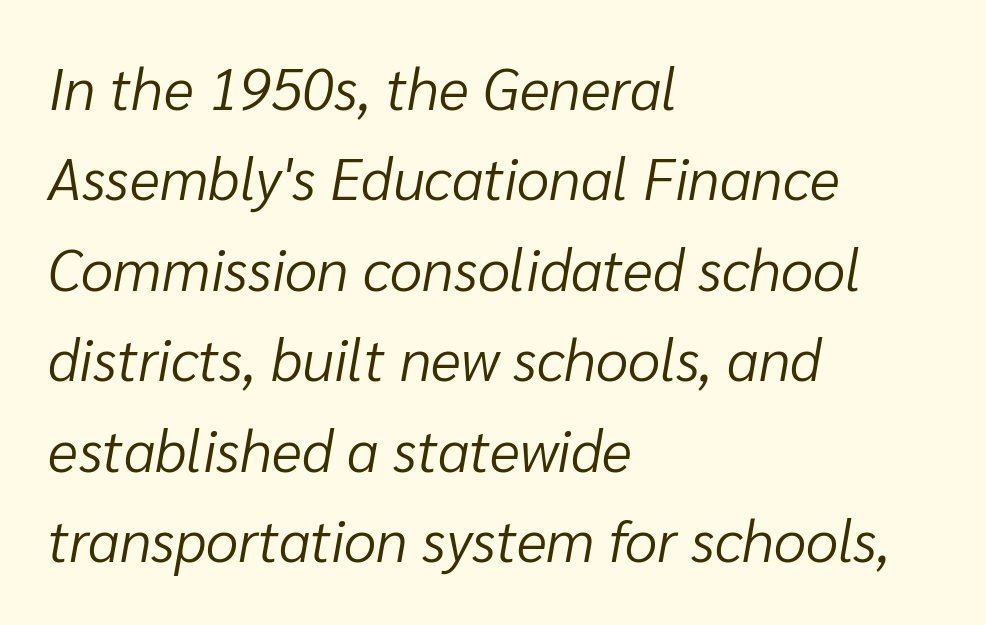
Q: Is the text bold? A: No.
Q: Is the text italic (slanted)? A: Yes, it leans right by about 10 degrees.
Q: Is the text underlined? A: No.
Q: How is the paragraph aligned? A: Left-aligned.
Q: Is the spacing between letters normal or unusually wide? A: Normal.
Q: Is the spacing between lines tight, normal or loose? A: Normal.
Q: Width (condensed, normal, or wide)? A: Normal.
Q: Stroke contrast? A: Low.
Q: x-height? A: Medium.
Q: Monospaced? A: No.
